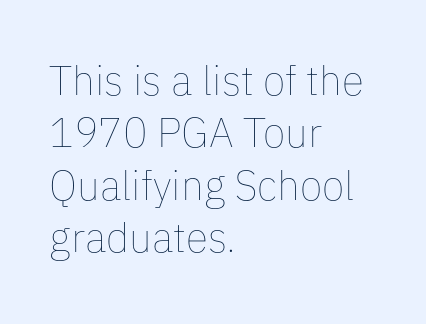
{"italic": "no", "bold": "no", "weight": "thin", "width": "normal", "stroke_contrast": "low", "x_height": "medium", "monospaced": "no", "underline": "no", "align": "left", "line_spacing": "normal", "line_spacing_ratio": 1.28, "letter_spacing": "normal", "letter_spacing_em": 0.0, "glyph_px": 41}
